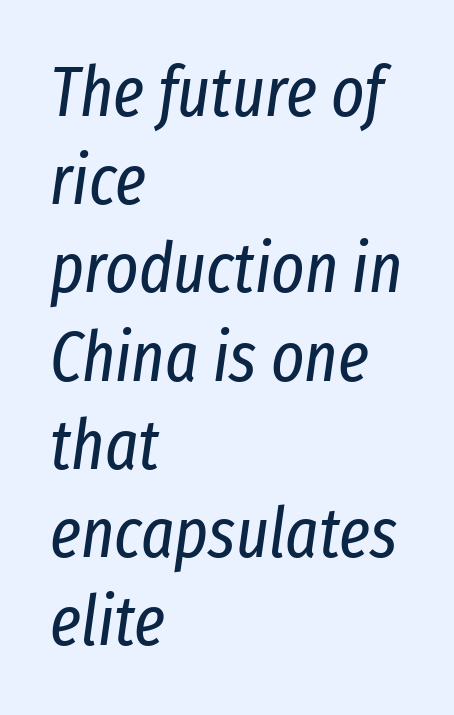
Q: Is the text bold? A: No.
Q: Is the text italic (slanted)? A: Yes, it leans right by about 8 degrees.
Q: Is the text underlined? A: No.
Q: How is the paragraph aligned? A: Left-aligned.
Q: Is the spacing between letters normal or unusually wide? A: Normal.
Q: Is the spacing between lines tight, normal or loose? A: Normal.
Q: Width (condensed, normal, or wide)? A: Condensed.
Q: Stroke contrast? A: Low.
Q: x-height? A: Medium.
Q: Monospaced? A: No.
